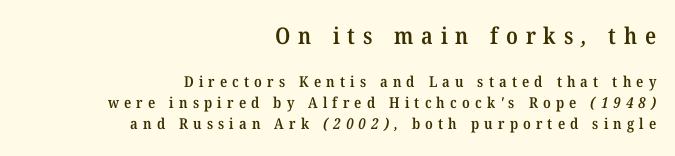
{"bold": "semi", "underline": "no", "align": "right", "line_spacing": "normal", "line_spacing_ratio": 1.4, "letter_spacing": "wide", "letter_spacing_em": 0.34, "larger_block": "first", "size_ratio": 1.53, "glyph_px": 23}
